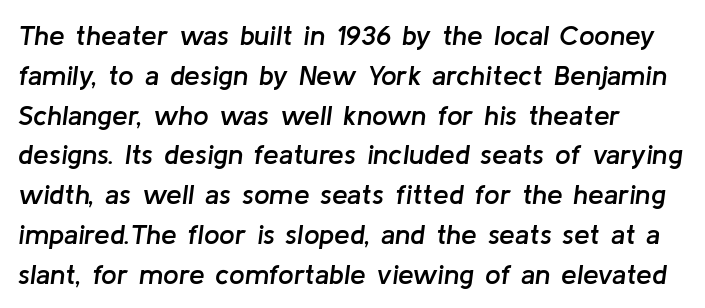
{"italic": "yes", "lean": "right", "slant_degrees": 8, "bold": "semi", "weight": "semibold", "width": "normal", "stroke_contrast": "low", "x_height": "medium", "monospaced": "no", "underline": "no", "line_spacing": "normal", "line_spacing_ratio": 1.42, "letter_spacing": "normal", "letter_spacing_em": 0.0, "glyph_px": 28}
